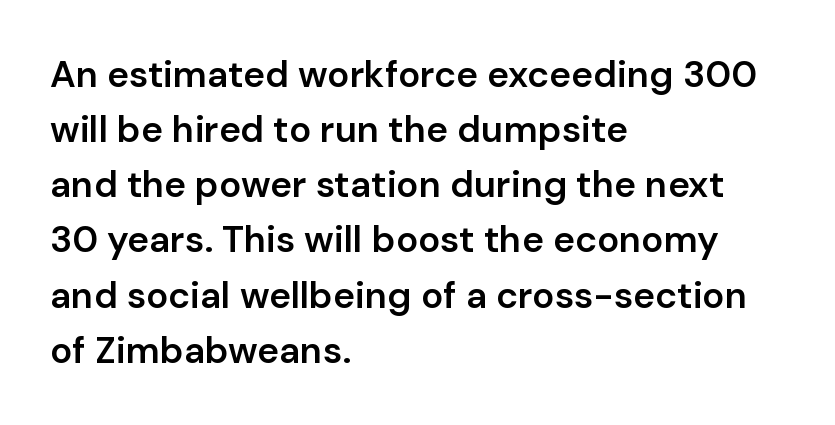
The image shows 37 px semibold sans-serif type, upright; set left-aligned, normal line spacing (1.49x), normal letter spacing, not underlined; low stroke contrast and a medium x-height.
